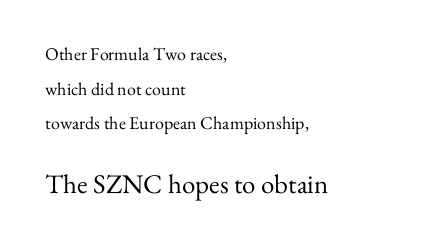
{"italic": "no", "bold": "no", "underline": "no", "align": "left", "line_spacing": "loose", "line_spacing_ratio": 1.93, "letter_spacing": "normal", "letter_spacing_em": 0.0, "larger_block": "second", "size_ratio": 1.5, "glyph_px": 27}
